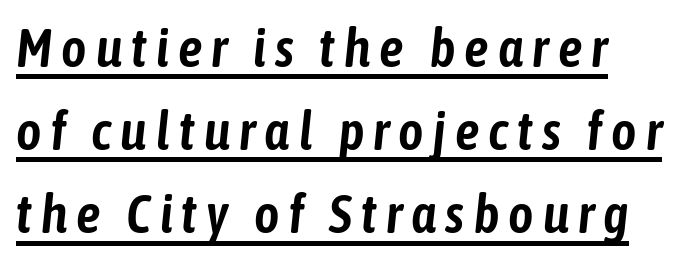
Q: Is the text italic (slanted)? A: Yes, it leans right by about 6 degrees.
Q: Is the text underlined? A: Yes.
Q: Is the spacing between lines tight, normal or loose? A: Normal.
Q: Width (condensed, normal, or wide)? A: Condensed.
Q: Stroke contrast? A: Low.
Q: x-height? A: Medium.
Q: Monospaced? A: No.
